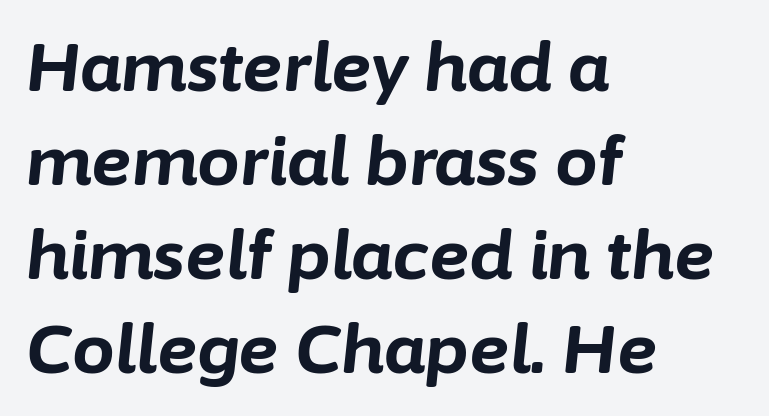
{"italic": "yes", "lean": "right", "slant_degrees": 6, "bold": "yes", "weight": "bold", "width": "normal", "stroke_contrast": "low", "x_height": "medium", "monospaced": "no", "underline": "no", "align": "left", "line_spacing": "normal", "line_spacing_ratio": 1.38, "letter_spacing": "normal", "letter_spacing_em": 0.0, "glyph_px": 68}
